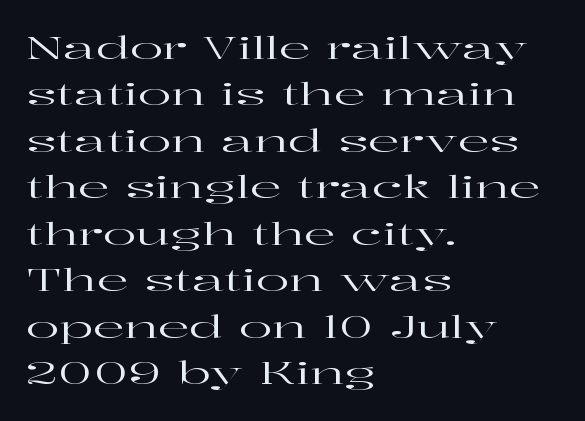
Q: Is the text italic (slanted)? A: No, it is upright.
Q: Is the typeface a serif or a sans-serif typeface? A: Serif.
Q: Is the text underlined? A: No.
Q: How is the paragraph aligned? A: Left-aligned.
Q: Is the spacing between letters normal or unusually wide? A: Normal.
Q: Is the spacing between lines tight, normal or loose? A: Normal.
Q: Width (condensed, normal, or wide)? A: Wide.
Q: Stroke contrast? A: High.
Q: x-height? A: Medium.
Q: Monospaced? A: No.
